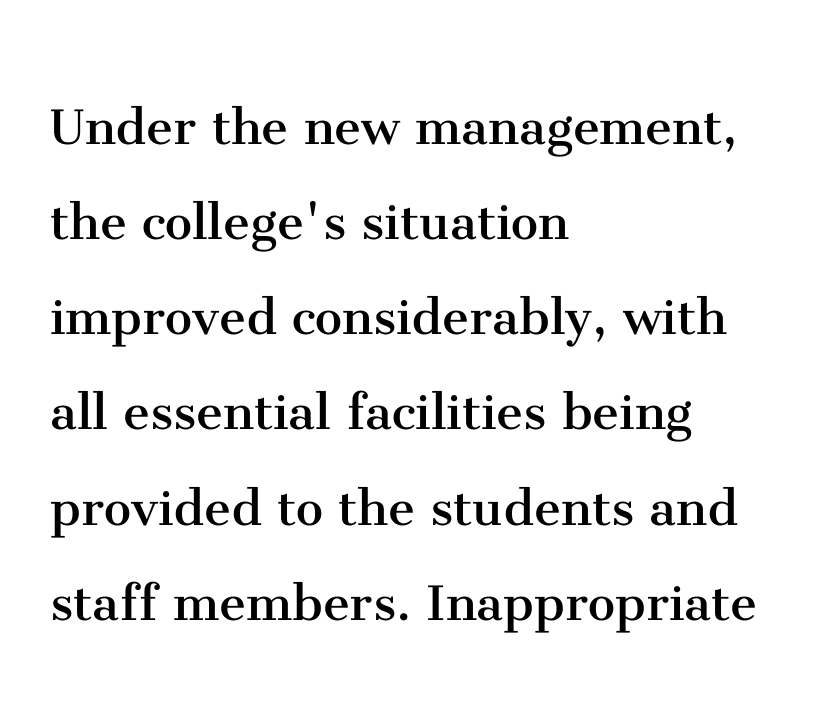
Quick note: not italic, upright. All the whitespace from short lines collects on the right. Inter-character spacing is left at the font's built-in metrics. The letterforms sit at book weight or below.
